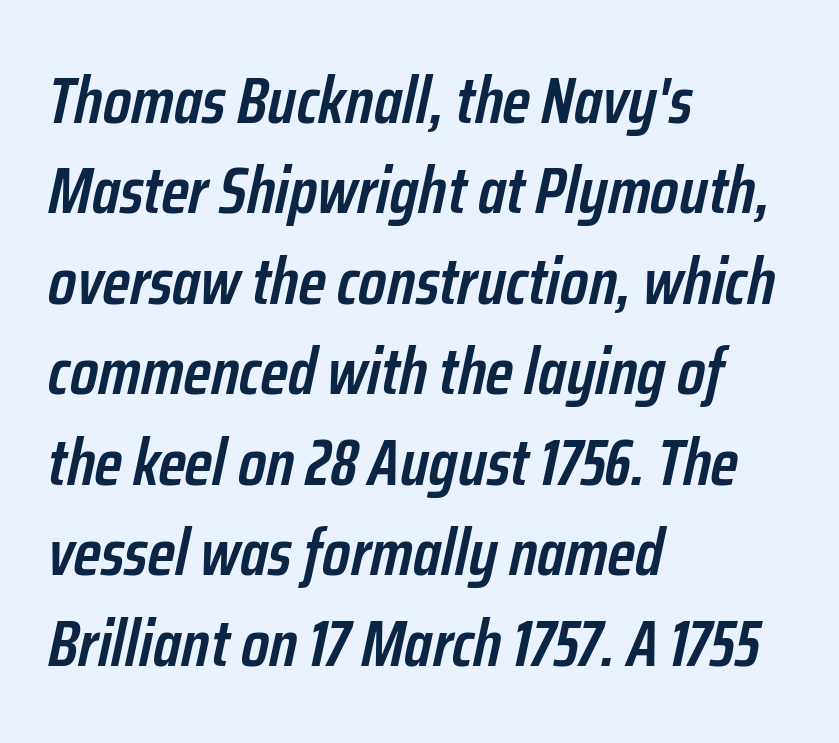
{"italic": "yes", "lean": "right", "slant_degrees": 12, "bold": "semi", "weight": "semibold", "width": "condensed", "stroke_contrast": "low", "x_height": "medium", "monospaced": "no", "underline": "no", "align": "left", "line_spacing": "normal", "line_spacing_ratio": 1.37, "letter_spacing": "normal", "letter_spacing_em": 0.0, "glyph_px": 66}
